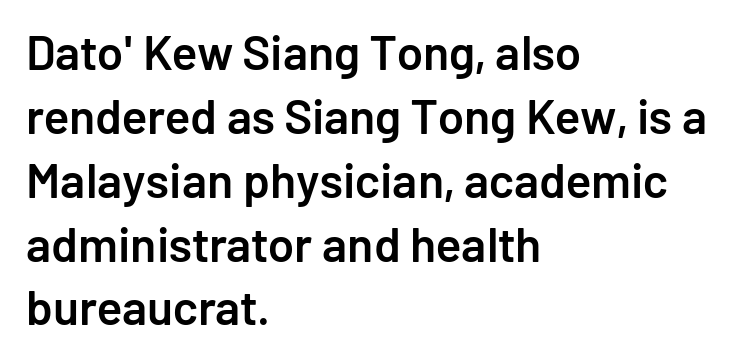
{"serif": "no", "italic": "no", "bold": "semi", "weight": "semibold", "width": "normal", "stroke_contrast": "low", "x_height": "medium", "monospaced": "no", "underline": "no", "align": "left", "line_spacing": "normal", "line_spacing_ratio": 1.33, "letter_spacing": "normal", "letter_spacing_em": 0.0, "glyph_px": 48}
